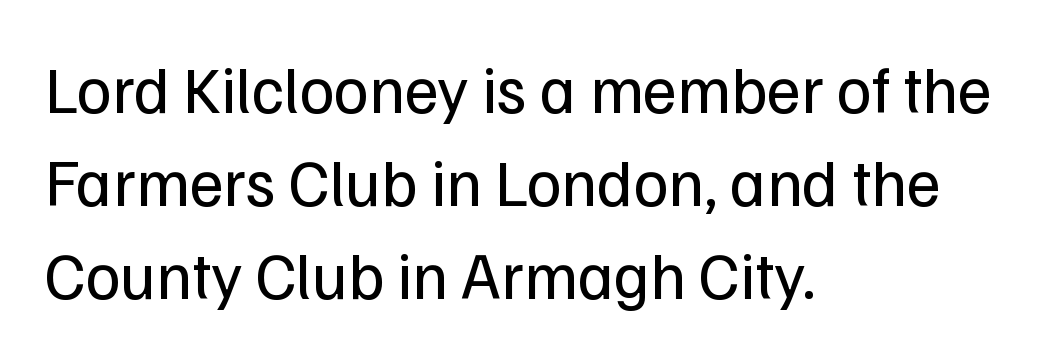
The image shows 66 px regular-weight sans-serif type, upright; set left-aligned, normal line spacing (1.41x), normal letter spacing, not underlined; low stroke contrast and a medium x-height.
